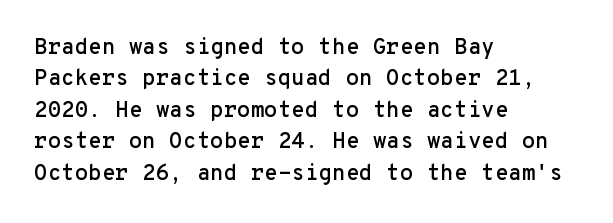
The image shows 22 px text type, upright; set left-aligned, normal line spacing (1.43x), normal letter spacing, not underlined.
